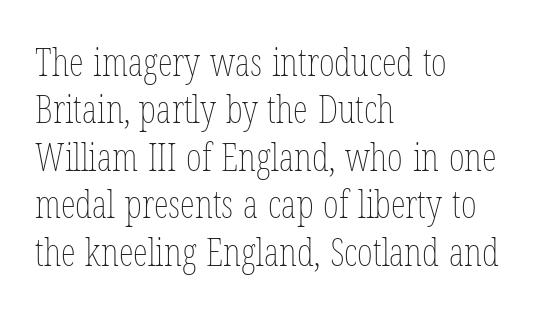
Q: Is the text bold? A: No.
Q: Is the text italic (slanted)? A: No, it is upright.
Q: Is the text underlined? A: No.
Q: How is the paragraph aligned? A: Left-aligned.
Q: Is the spacing between letters normal or unusually wide? A: Normal.
Q: Is the spacing between lines tight, normal or loose? A: Normal.
Q: Width (condensed, normal, or wide)? A: Condensed.
Q: Stroke contrast? A: Low.
Q: x-height? A: Medium.
Q: Monospaced? A: No.
